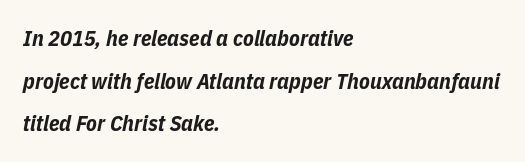
Q: Is the text bold? A: Yes.
Q: Is the text italic (slanted)? A: Yes, it leans right by about 11 degrees.
Q: Is the text underlined? A: No.
Q: How is the paragraph aligned? A: Left-aligned.
Q: Is the spacing between letters normal or unusually wide? A: Normal.
Q: Is the spacing between lines tight, normal or loose? A: Loose.
